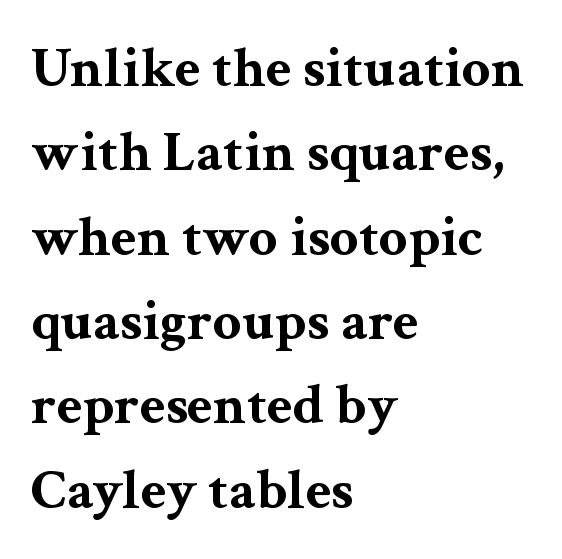
Words float on clear page, feet unadorned. This sample uses plain, unmodified letter spacing. The characters look thick and weighty, a clear bold. Typographically, this falls in the serif category.
